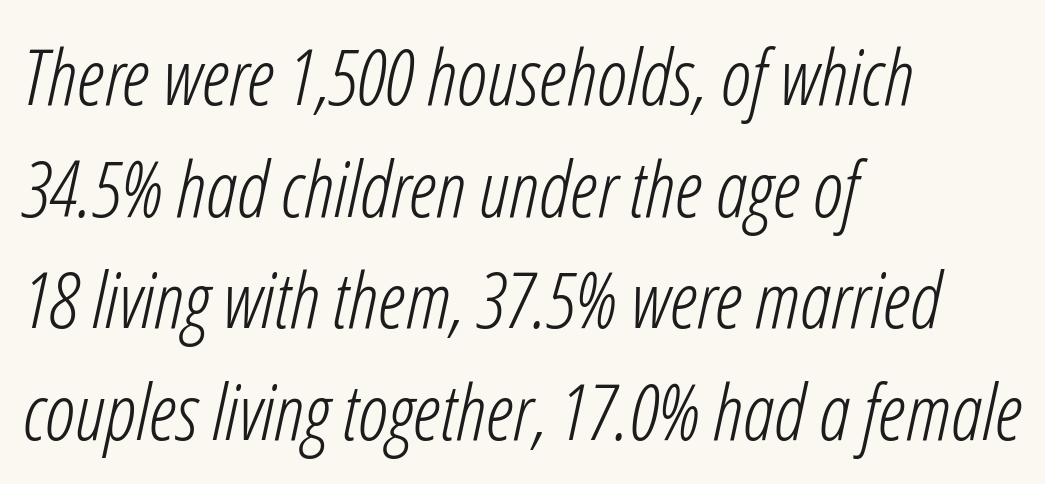
Look at the tracking — it's just the regular setting, nothing added. Proportional: the letters do not fall into vertical columns. These glyphs show unthickened strokes, regular width or finer. A bare baseline throughout the passage. Whoever set this chose a conventional vertical rhythm. Style check: oblique.
